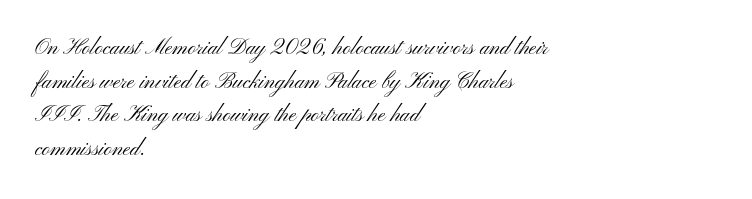
Unbolded letterforms with no extra heft. The letterforms sit shoulder to shoulder at normal distance. Line spacing here is normal. Glance below the letters and you will spot only blank space. Visually the block forms a straight wall on the left and a jagged coastline on the right.
